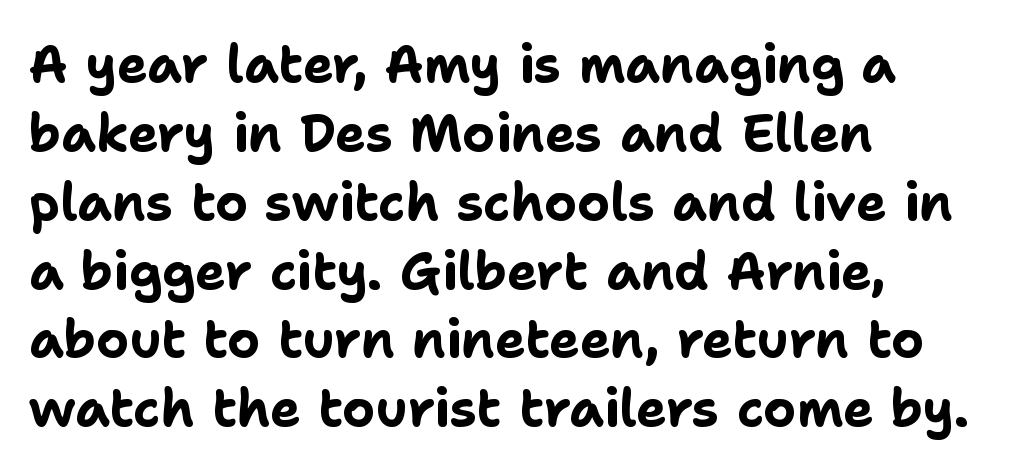
The image shows 51 px bold sans-serif type, upright; set left-aligned, normal line spacing (1.35x), normal letter spacing, not underlined; low stroke contrast and a medium x-height.
